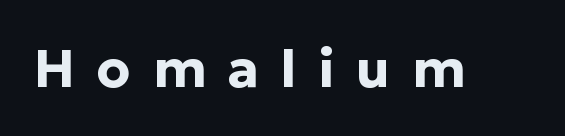
Bold? Absolutely — the strokes are thick and heavy. The face used here is proportionally spaced, like ordinary book or web type. Rendered with straight, roman letterforms. Anything drawn beneath the words? Only blank space.
